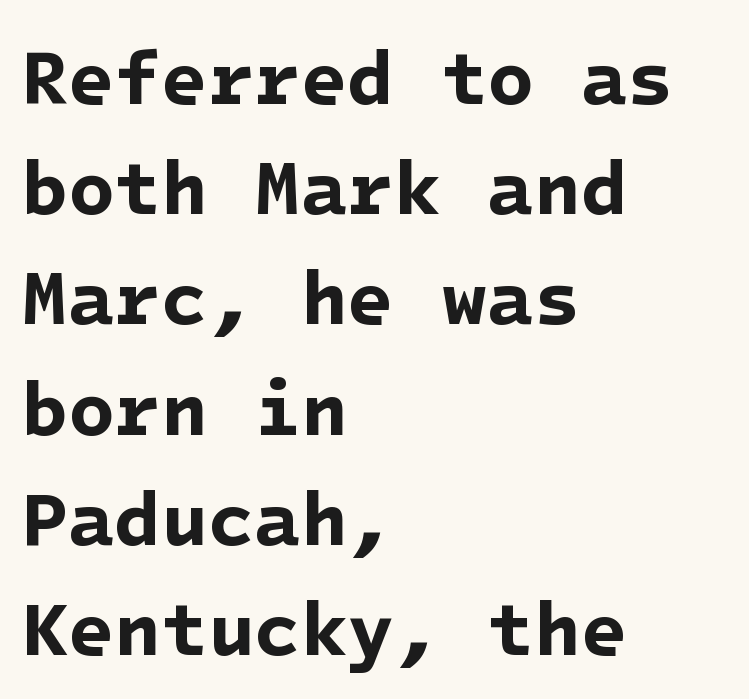
Q: Is the text bold? A: Yes.
Q: Is the typeface a serif or a sans-serif typeface? A: Sans-serif.
Q: Is the text underlined? A: No.
Q: How is the paragraph aligned? A: Left-aligned.
Q: Is the spacing between letters normal or unusually wide? A: Normal.
Q: Is the spacing between lines tight, normal or loose? A: Normal.
Q: Width (condensed, normal, or wide)? A: Normal.
Q: Stroke contrast? A: Low.
Q: x-height? A: Medium.
